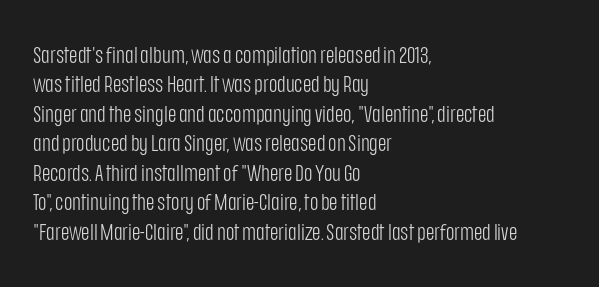
The image shows 23 px text type, upright; set left-aligned, normal line spacing (1.28x), normal letter spacing, not underlined.
